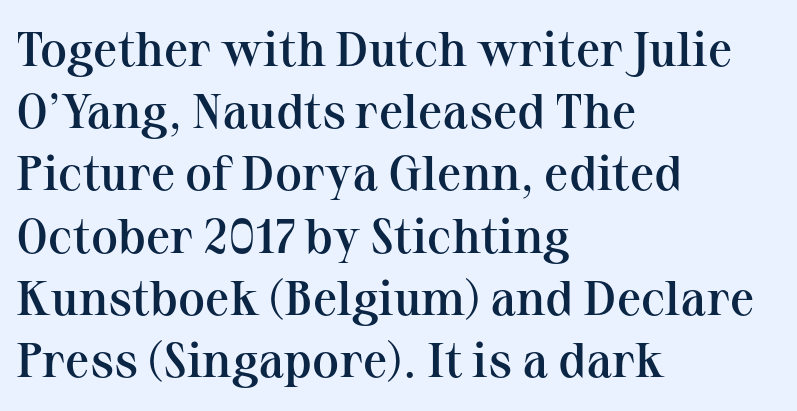
Q: Is the text bold? A: Semi-bold.
Q: Is the text italic (slanted)? A: No, it is upright.
Q: Is the typeface a serif or a sans-serif typeface? A: Serif.
Q: Is the text underlined? A: No.
Q: How is the paragraph aligned? A: Left-aligned.
Q: Is the spacing between letters normal or unusually wide? A: Normal.
Q: Is the spacing between lines tight, normal or loose? A: Normal.
Q: Width (condensed, normal, or wide)? A: Normal.
Q: Stroke contrast? A: Medium.
Q: x-height? A: Medium.
Q: Monospaced? A: No.
